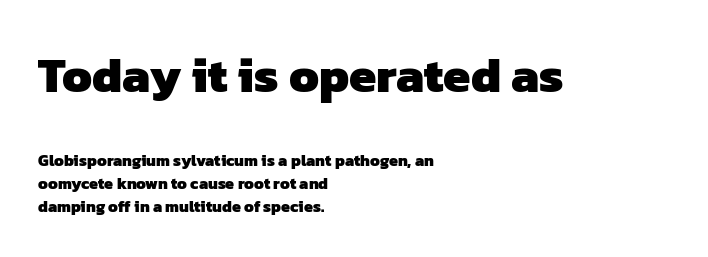
Q: Is the text bold? A: Yes.
Q: Is the typeface a serif or a sans-serif typeface? A: Sans-serif.
Q: Is the text underlined? A: No.
Q: How is the paragraph aligned? A: Left-aligned.
Q: Is the spacing between letters normal or unusually wide? A: Normal.
Q: Is the spacing between lines tight, normal or loose? A: Normal.
Q: Which block of text is set in a larger size, the first (top) or the second (bottom)? A: The first (top) one.
Q: Width (condensed, normal, or wide)? A: Normal.
Q: Stroke contrast? A: Low.
Q: x-height? A: Medium.
Q: Monospaced? A: No.
